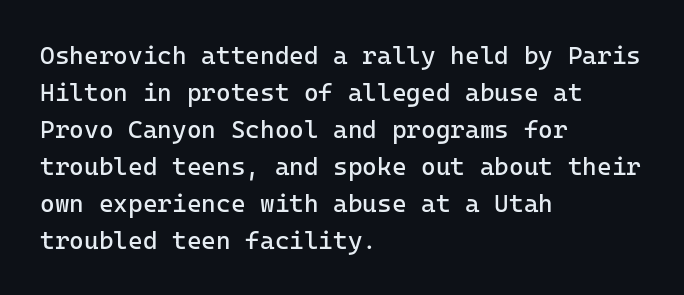
Q: Is the text bold? A: No.
Q: Is the text italic (slanted)? A: No, it is upright.
Q: Is the text underlined? A: No.
Q: How is the paragraph aligned? A: Left-aligned.
Q: Is the spacing between letters normal or unusually wide? A: Normal.
Q: Is the spacing between lines tight, normal or loose? A: Normal.
